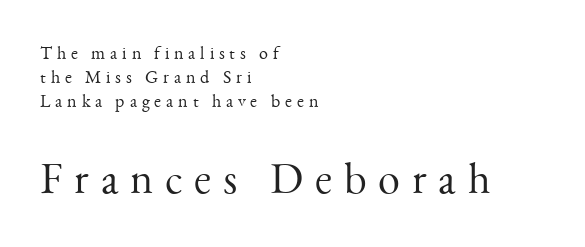
The lettering stays uniformly vertical, giving the passage a roman look. The passage shown is not bold in any degree. Caption: upper text group reduced, lower text group enlarged. Is the block centered? No — it sits flush against the left margin. The line-height multiplier appears to be the usual default.
